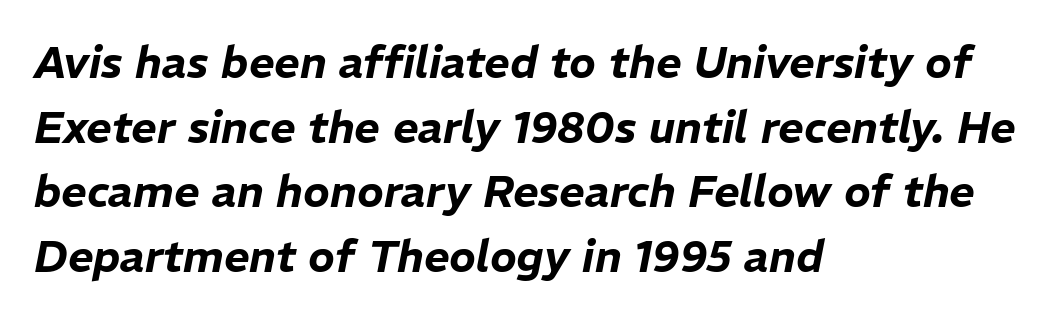
{"italic": "yes", "lean": "right", "slant_degrees": 11, "width": "normal", "stroke_contrast": "low", "x_height": "medium", "monospaced": "no", "underline": "no", "align": "left", "line_spacing": "normal", "line_spacing_ratio": 1.47, "letter_spacing": "normal", "letter_spacing_em": 0.0, "glyph_px": 44}
